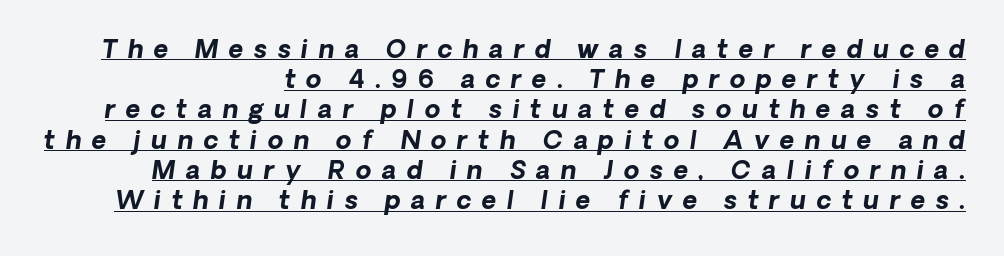
The glyphs are accompanied by a horizontal stroke just below them. Observe the wide spacing: letters keep a clear distance from each other. Caption: multi-line text, flush right, ragged left. If you drew a line through each stem, it would be angled. Heavy, bold letterforms.
